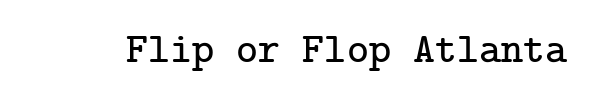
{"serif": "yes", "italic": "no", "width": "normal", "stroke_contrast": "low", "x_height": "medium", "underline": "no", "letter_spacing": "normal", "letter_spacing_em": 0.0, "glyph_px": 42}
